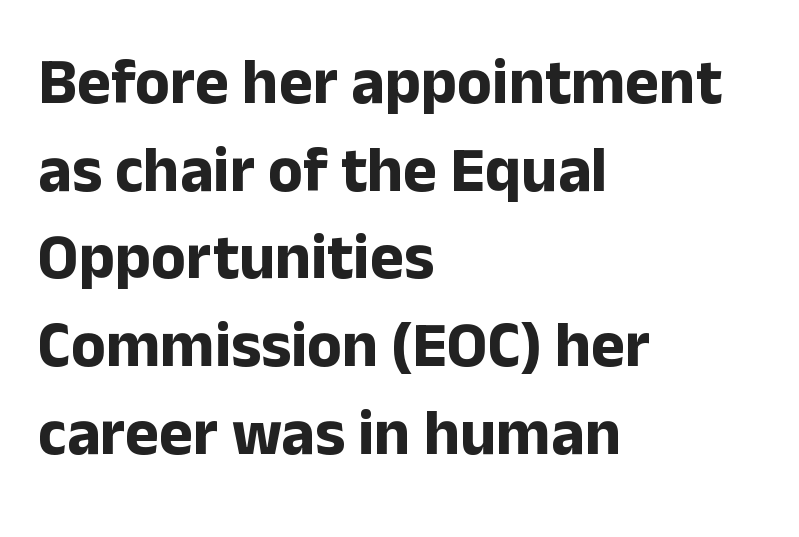
Q: Is the text bold? A: Yes.
Q: Is the text italic (slanted)? A: No, it is upright.
Q: Is the typeface a serif or a sans-serif typeface? A: Sans-serif.
Q: Is the text underlined? A: No.
Q: How is the paragraph aligned? A: Left-aligned.
Q: Is the spacing between letters normal or unusually wide? A: Normal.
Q: Is the spacing between lines tight, normal or loose? A: Normal.
Q: Width (condensed, normal, or wide)? A: Normal.
Q: Stroke contrast? A: Low.
Q: x-height? A: Medium.
Q: Monospaced? A: No.
